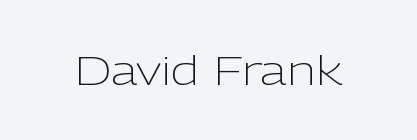
I'd call this a sans setting — the letters go barefoot. The zone under the glyphs is completely vacant. No chunkiness to these letters — they're not bold. The rendering uses natural spacing where letterforms have individual widths. You can tell it's not italic because the verticals are truly vertical. Tracking value appears to be zero — textbook default spacing.
